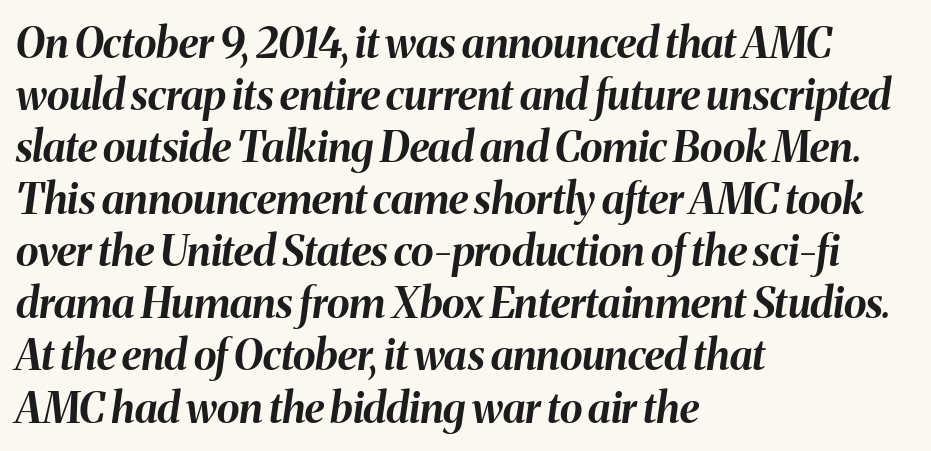
Lines of text with bare space underneath. Slanted lettering throughout. The rendering keeps characters at their native spacing. Compared with a centered layout, this one pins lines to the left instead. The face used here is proportionally spaced, like ordinary book or web type. Weight check: bold — yes, fully.
